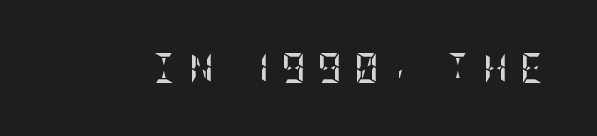
Q: Is the text bold? A: Yes.
Q: Is the text italic (slanted)? A: No, it is upright.
Q: Is the text underlined? A: No.
Q: Is the spacing between letters normal or unusually wide? A: Unusually wide.
Q: Width (condensed, normal, or wide)? A: Condensed.
Q: Stroke contrast? A: Low.
Q: x-height? A: Large.
